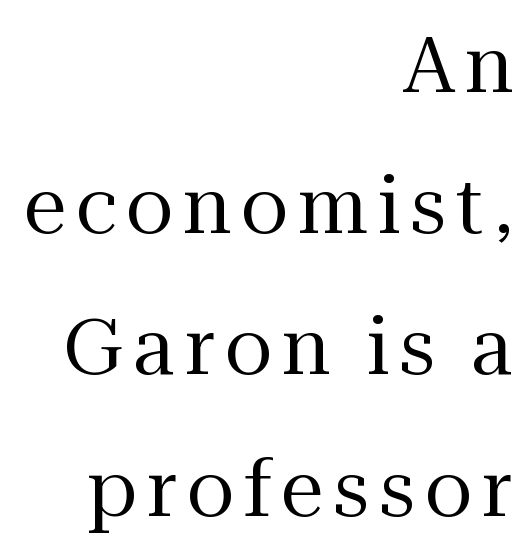
{"serif": "yes", "italic": "no", "bold": "no", "weight": "regular", "width": "normal", "stroke_contrast": "medium", "x_height": "medium", "monospaced": "no", "underline": "no", "align": "right", "line_spacing_ratio": 1.81, "glyph_px": 78}
